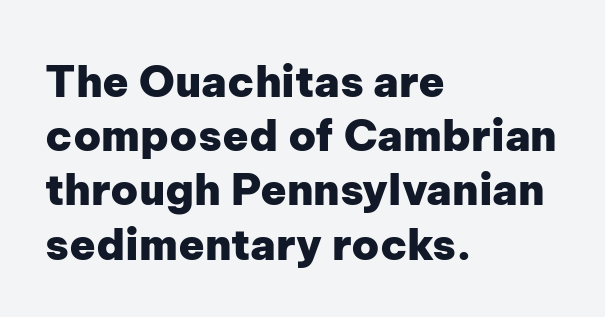
{"serif": "no", "italic": "no", "bold": "yes", "weight": "heavy", "width": "normal", "stroke_contrast": "low", "x_height": "medium", "monospaced": "no", "underline": "no", "align": "left", "line_spacing": "normal", "line_spacing_ratio": 1.26, "letter_spacing": "normal", "letter_spacing_em": 0.0, "glyph_px": 43}
